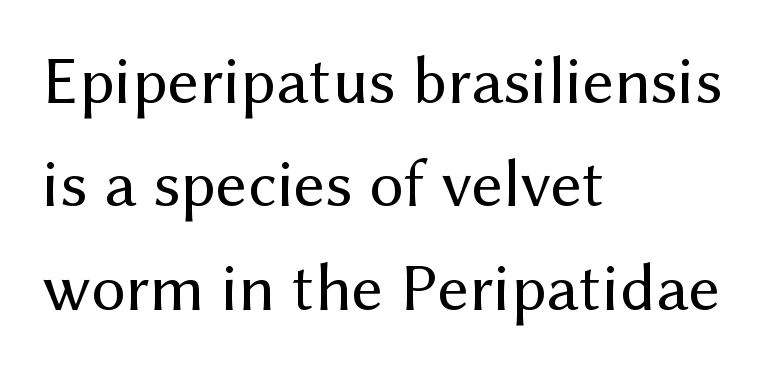
{"serif": "no", "italic": "no", "bold": "no", "weight": "regular", "width": "normal", "stroke_contrast": "medium", "x_height": "medium", "monospaced": "no", "underline": "no", "align": "left", "line_spacing": "normal", "line_spacing_ratio": 1.52, "letter_spacing": "normal", "letter_spacing_em": 0.0, "glyph_px": 68}
